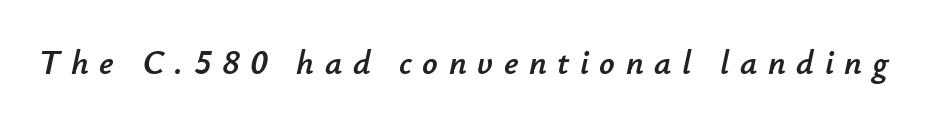
The type is letterspaced generously, with wide tracking. Quick note: italic. Is this a fixed-width face? No — the glyphs have proportional, varying widths. Anything drawn beneath the words? Only blank space.
